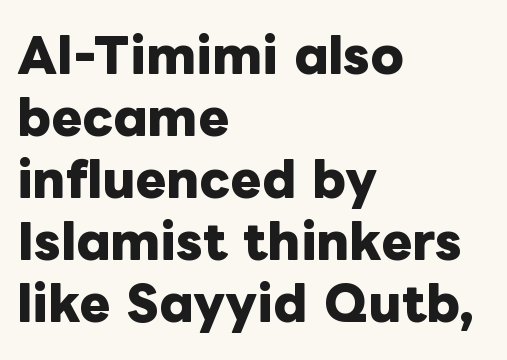
Q: Is the text bold? A: Yes.
Q: Is the text italic (slanted)? A: No, it is upright.
Q: Is the text underlined? A: No.
Q: How is the paragraph aligned? A: Left-aligned.
Q: Is the spacing between letters normal or unusually wide? A: Normal.
Q: Is the spacing between lines tight, normal or loose? A: Normal.
Q: Width (condensed, normal, or wide)? A: Normal.
Q: Stroke contrast? A: Low.
Q: x-height? A: Medium.
Q: Monospaced? A: No.
